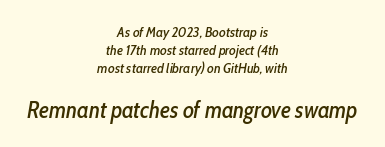
The image shows 23 px text type, italic (leaning right); set centered, normal line spacing (1.27x), normal letter spacing, not underlined; the second (bottom) block is 1.64x larger.
